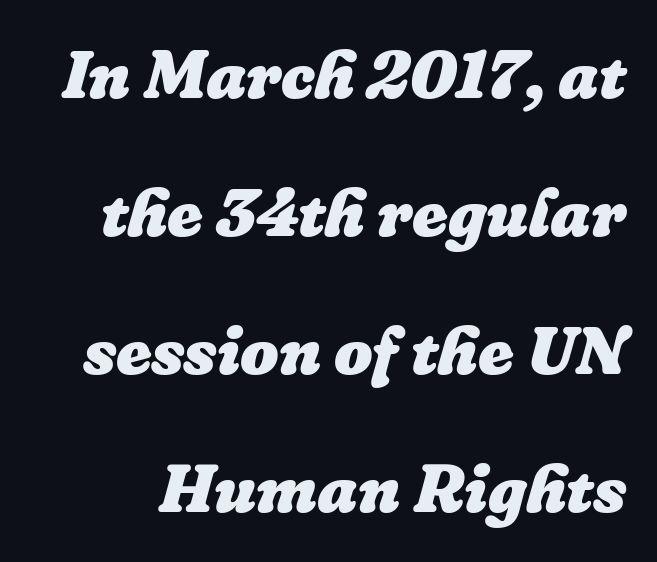
Q: Is the text bold? A: Yes.
Q: Is the text italic (slanted)? A: Yes, it leans right by about 16 degrees.
Q: Is the text underlined? A: No.
Q: Is the spacing between letters normal or unusually wide? A: Normal.
Q: Is the spacing between lines tight, normal or loose? A: Loose.
Q: Width (condensed, normal, or wide)? A: Normal.
Q: Stroke contrast? A: Low.
Q: x-height? A: Medium.
Q: Monospaced? A: No.
